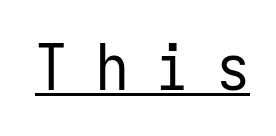
The rendering uses typewriter-style spacing with identical character cells. Beneath each row of characters lies a ruled line. This reads as an unemphasized weight, regular at the heaviest. If you drew a line through each stem, it would be perfectly vertical. Font category for this specimen: sans-serif.
